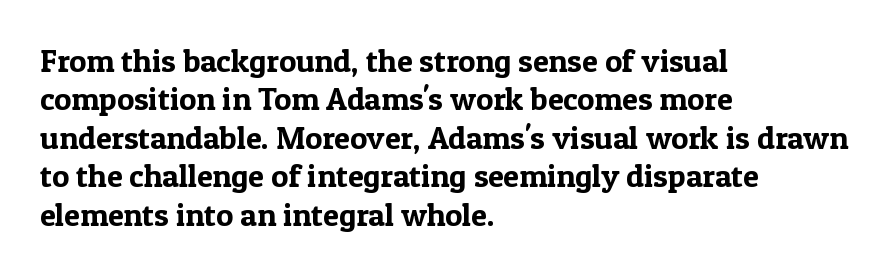
Beneath every word, the page is bare. Each letter keeps its own natural width here, so spacing adapts to shape. Default kerning and tracking; the words read as compact shapes. All the whitespace from short lines collects on the right.
